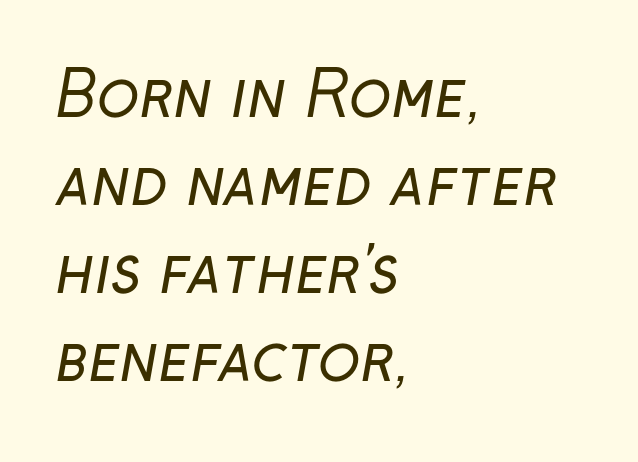
Q: Is the text bold? A: No.
Q: Is the typeface a serif or a sans-serif typeface? A: Sans-serif.
Q: Is the text underlined? A: No.
Q: How is the paragraph aligned? A: Left-aligned.
Q: Is the spacing between letters normal or unusually wide? A: Normal.
Q: Is the spacing between lines tight, normal or loose? A: Normal.
Q: Width (condensed, normal, or wide)? A: Normal.
Q: Stroke contrast? A: Low.
Q: x-height? A: Medium.
Q: Monospaced? A: No.
